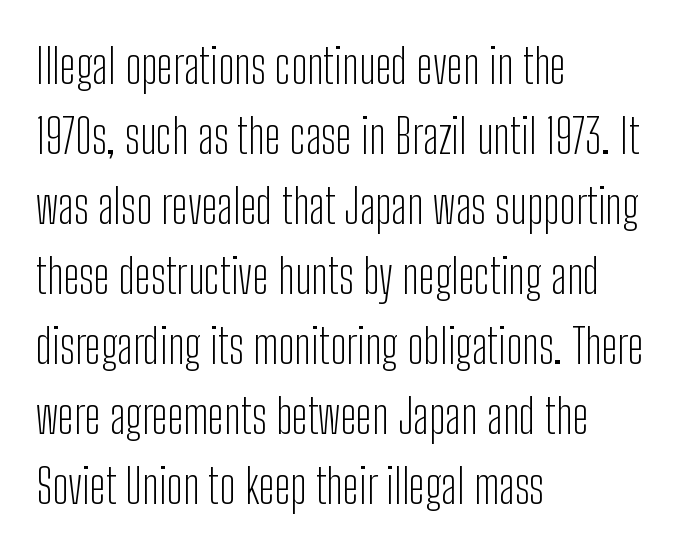
{"serif": "no", "italic": "no", "bold": "no", "weight": "light", "width": "condensed", "stroke_contrast": "low", "x_height": "medium", "monospaced": "no", "underline": "no", "align": "left", "line_spacing": "normal", "line_spacing_ratio": 1.46, "letter_spacing": "normal", "letter_spacing_em": 0.0, "glyph_px": 48}
